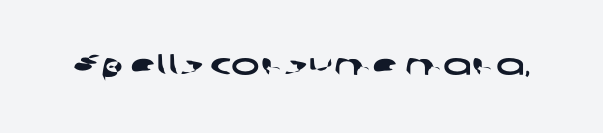
Q: Is the typeface a serif or a sans-serif typeface? A: Sans-serif.
Q: Is the text underlined? A: No.
Q: Is the spacing between letters normal or unusually wide? A: Normal.
Q: Width (condensed, normal, or wide)? A: Wide.
Q: Stroke contrast? A: Low.
Q: x-height? A: Medium.
Q: Monospaced? A: No.
